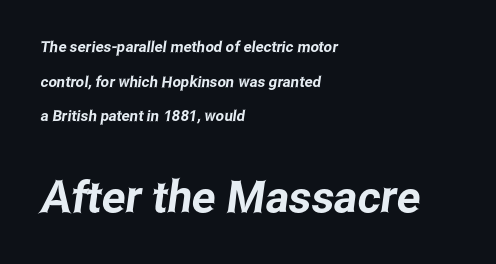
The image shows 44 px condensed sans-serif type; set left-aligned, loose line spacing (2.31x), normal letter spacing, not underlined; the second (bottom) block is 2.93x larger; low stroke contrast and a medium x-height.
